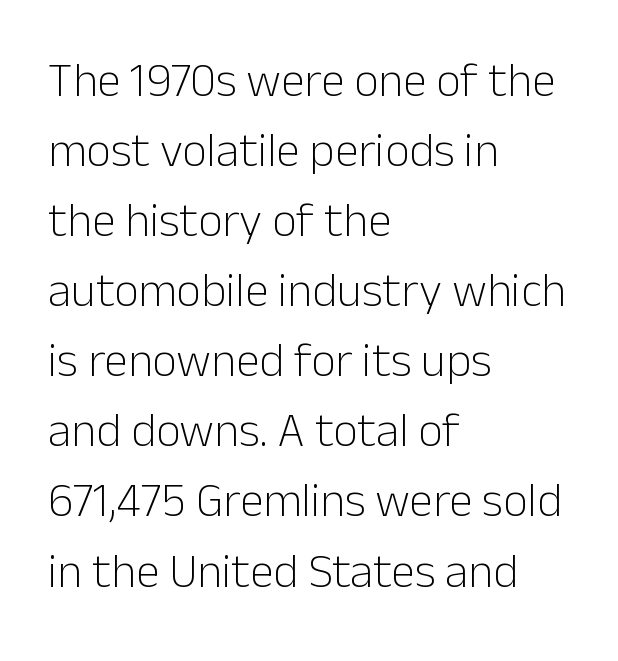
The image shows 48 px light sans-serif type, upright; set left-aligned, normal line spacing (1.46x), normal letter spacing, not underlined; low stroke contrast and a medium x-height.
